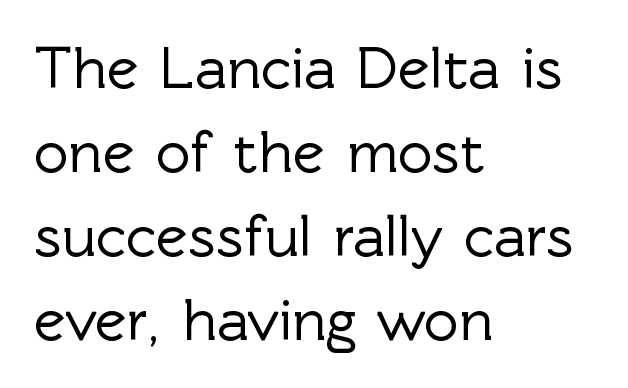
The image shows 60 px sans-serif type, upright; set left-aligned, normal line spacing (1.4x), normal letter spacing, not underlined; a medium x-height.
